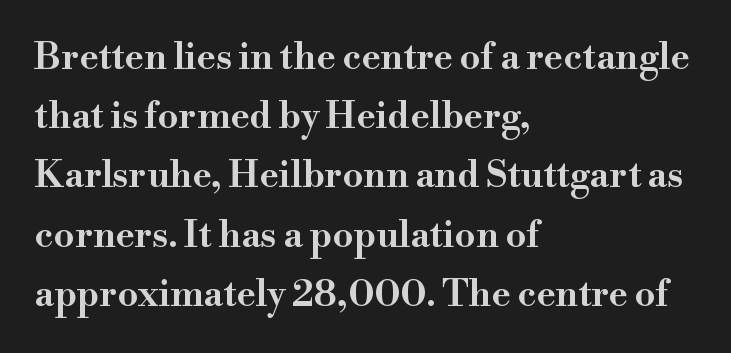
The image shows 37 px wide serif type, upright; set left-aligned, normal line spacing (1.6x), normal letter spacing, not underlined; high stroke contrast and a small x-height.
